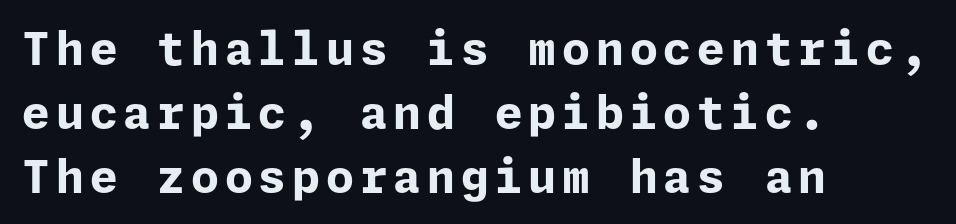
The image shows 45 px bold sans-serif type, upright; set left-aligned, normal line spacing (1.42x), not underlined; low stroke contrast and a medium x-height.
